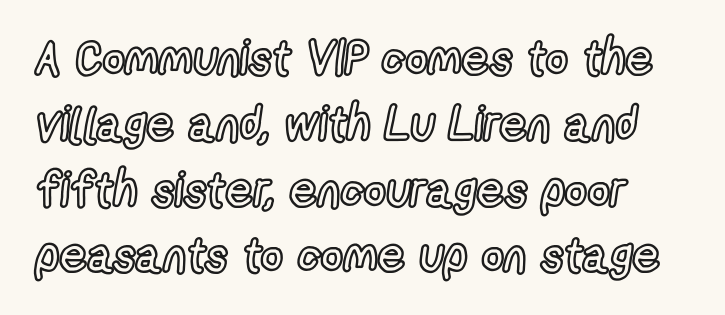
Q: Is the text italic (slanted)? A: Yes.
Q: Is the text underlined? A: No.
Q: How is the paragraph aligned? A: Left-aligned.
Q: Is the spacing between letters normal or unusually wide? A: Normal.
Q: Is the spacing between lines tight, normal or loose? A: Normal.
Q: Width (condensed, normal, or wide)? A: Condensed.
Q: x-height? A: Medium.
Q: Monospaced? A: No.
